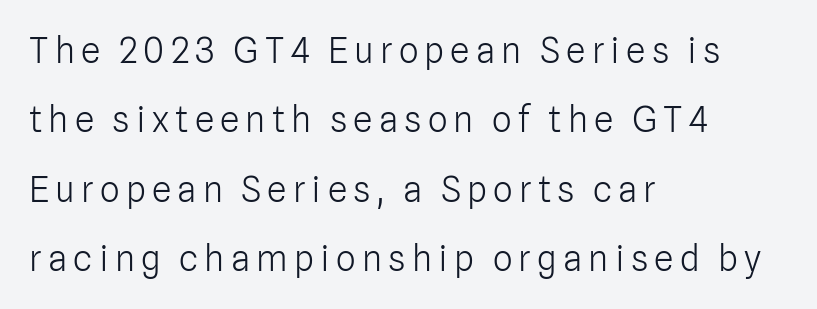
This is sans-serif lettering, the kind often seen on screens and signage. Do the characters align in a grid? No, the font is proportional. Stem width sits at or under what a default text font uses. When letters stand straight like this, we call the style roman or upright. The paragraph shown leans on its left margin. Honestly, the rows look like they've been pulled way apart.
